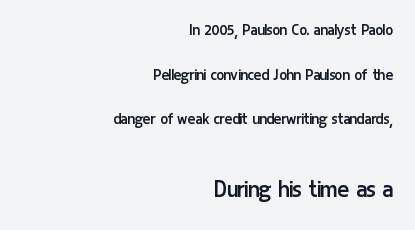
{"italic": "no", "bold": "no", "underline": "no", "align": "right", "line_spacing": "loose", "line_spacing_ratio": 2.48, "letter_spacing": "normal", "letter_spacing_em": 0.0, "larger_block": "second", "size_ratio": 1.5, "glyph_px": 27}
